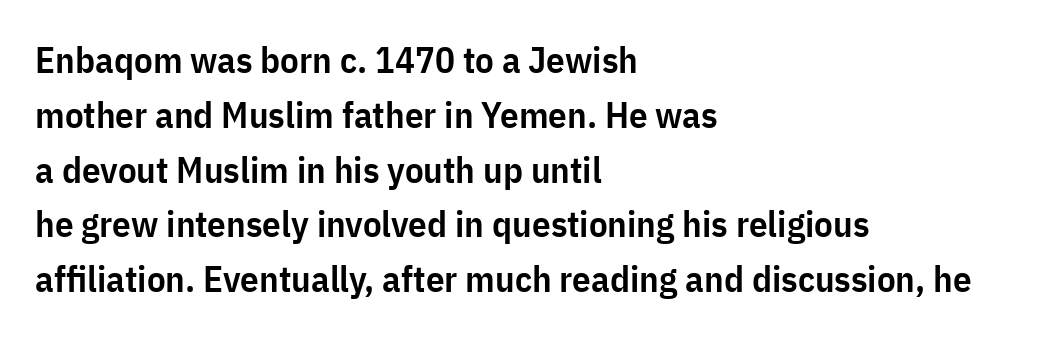
{"serif": "no", "italic": "no", "bold": "semi", "weight": "semibold", "width": "condensed", "stroke_contrast": "low", "x_height": "medium", "monospaced": "no", "underline": "no", "align": "left", "line_spacing": "normal", "line_spacing_ratio": 1.48, "letter_spacing": "normal", "letter_spacing_em": 0.0, "glyph_px": 37}
